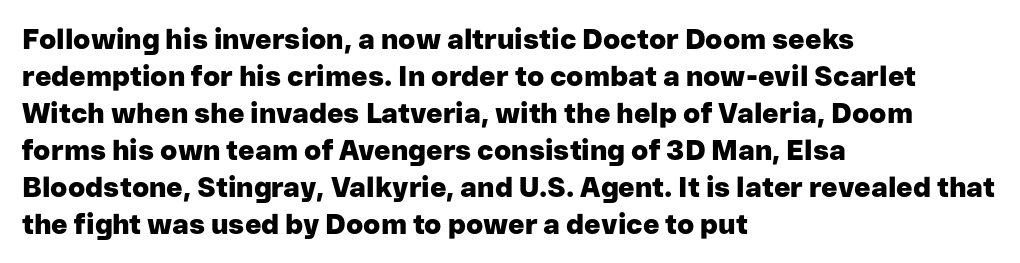
{"serif": "no", "italic": "no", "bold": "yes", "weight": "heavy", "width": "normal", "stroke_contrast": "low", "x_height": "medium", "monospaced": "no", "underline": "no", "align": "left", "line_spacing": "normal", "line_spacing_ratio": 1.32, "letter_spacing": "normal", "letter_spacing_em": 0.0, "glyph_px": 28}
